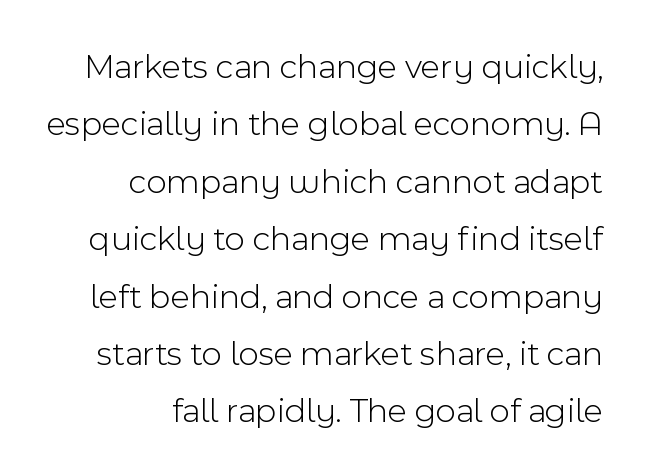
Q: Is the text bold? A: No.
Q: Is the text italic (slanted)? A: No, it is upright.
Q: Is the typeface a serif or a sans-serif typeface? A: Sans-serif.
Q: Is the text underlined? A: No.
Q: How is the paragraph aligned? A: Right-aligned.
Q: Is the spacing between letters normal or unusually wide? A: Normal.
Q: Is the spacing between lines tight, normal or loose? A: Normal.
Q: Width (condensed, normal, or wide)? A: Normal.
Q: x-height? A: Medium.
Q: Monospaced? A: No.
